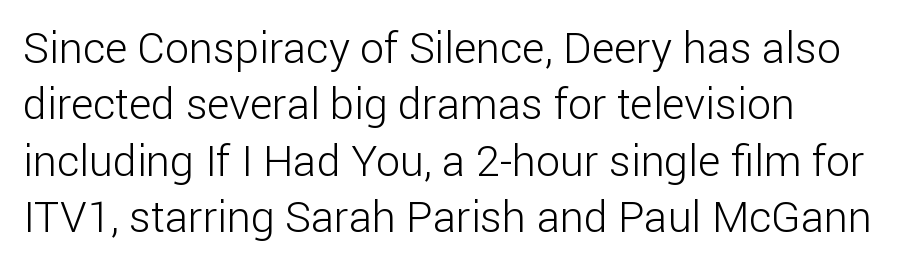
{"serif": "no", "italic": "no", "bold": "no", "weight": "light", "width": "normal", "stroke_contrast": "low", "x_height": "medium", "monospaced": "no", "underline": "no", "align": "left", "line_spacing": "normal", "line_spacing_ratio": 1.31, "letter_spacing": "normal", "letter_spacing_em": 0.0, "glyph_px": 43}
